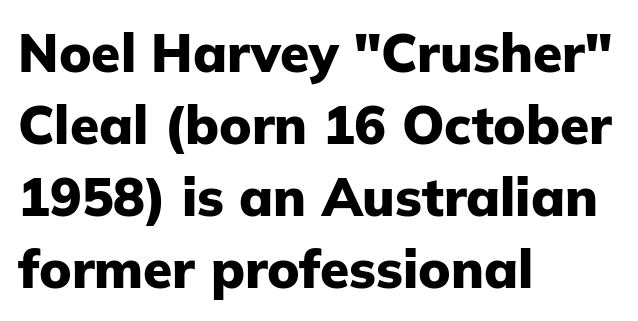
The vertical gap from one line to the next is medium. No italicization has been applied; the sample stays upright. The line texture is even and compact thanks to regular tracking. The compositor pushed each line to the left boundary. As a designer I'd log this as weight 700, bold. Typographically, this falls in the sans-serif category.
